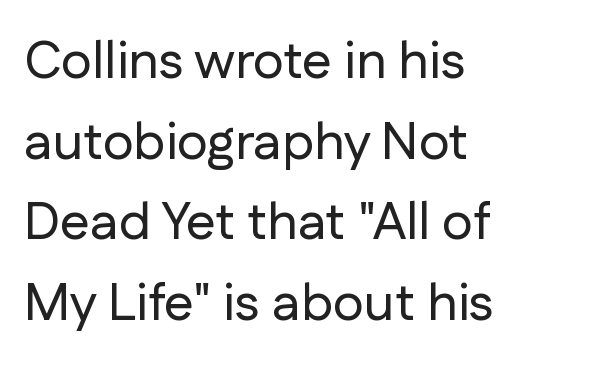
What kind of face is this? One without serifs — a sans. Alignment: flush left. Is the letter spacing exaggerated? No — it looks like the ordinary default. Any mark beneath the type? The region is blank. Normally led — the rows are evenly, conventionally spaced.
